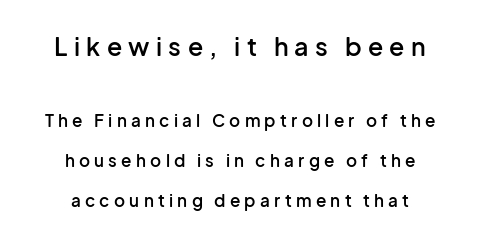
Q: Is the text bold? A: Semi-bold.
Q: Is the text italic (slanted)? A: No, it is upright.
Q: Is the text underlined? A: No.
Q: How is the paragraph aligned? A: Centered.
Q: Is the spacing between letters normal or unusually wide? A: Unusually wide.
Q: Is the spacing between lines tight, normal or loose? A: Loose.
Q: Which block of text is set in a larger size, the first (top) or the second (bottom)? A: The first (top) one.
